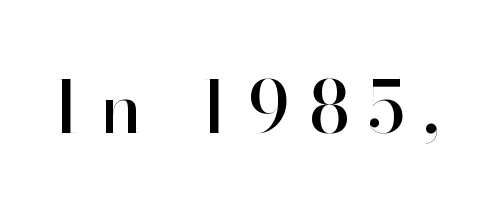
The letters advance in unequal steps, a hallmark of proportional type. Look at the tracking — it's clearly loosened, letters drifting apart. The strip under each line holds only bare page. What kind of face is this? One without serifs — a sans.
